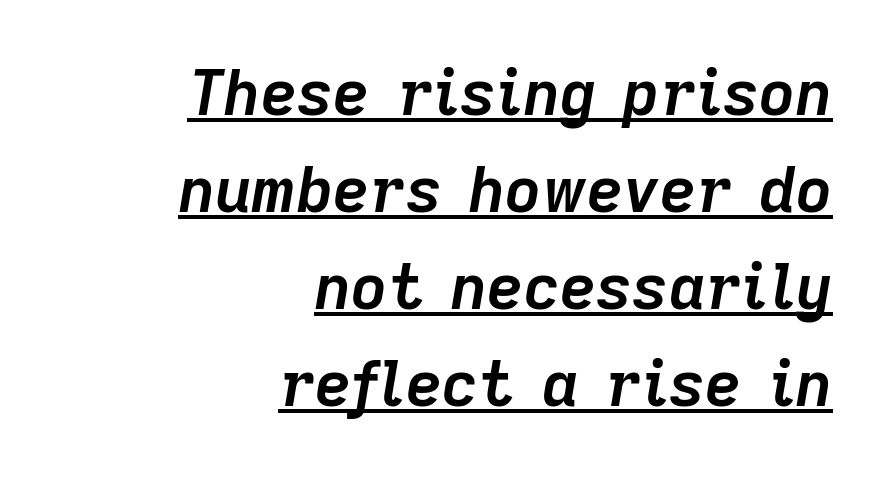
Q: Is the text bold? A: Yes.
Q: Is the text italic (slanted)? A: Yes, it leans right by about 9 degrees.
Q: Is the text underlined? A: Yes.
Q: How is the paragraph aligned? A: Right-aligned.
Q: Is the spacing between letters normal or unusually wide? A: Normal.
Q: Is the spacing between lines tight, normal or loose? A: Normal.
Q: Width (condensed, normal, or wide)? A: Normal.
Q: Stroke contrast? A: Low.
Q: x-height? A: Medium.
Q: Monospaced? A: No.
